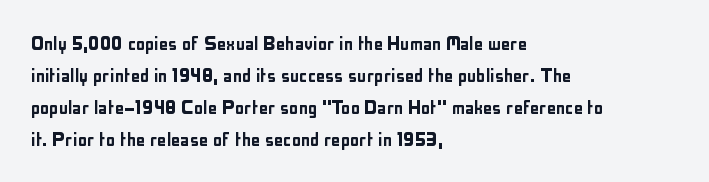
The image shows 23 px text type, upright; set left-aligned, normal line spacing (1.39x), normal letter spacing, not underlined.
